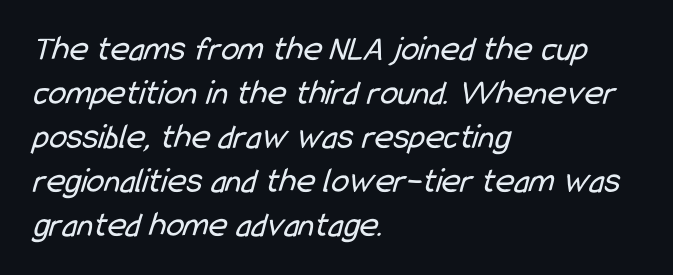
Q: Is the text bold? A: No.
Q: Is the typeface a serif or a sans-serif typeface? A: Sans-serif.
Q: Is the text underlined? A: No.
Q: How is the paragraph aligned? A: Left-aligned.
Q: Is the spacing between letters normal or unusually wide? A: Normal.
Q: Width (condensed, normal, or wide)? A: Condensed.
Q: Stroke contrast? A: Low.
Q: x-height? A: Medium.
Q: Monospaced? A: No.
